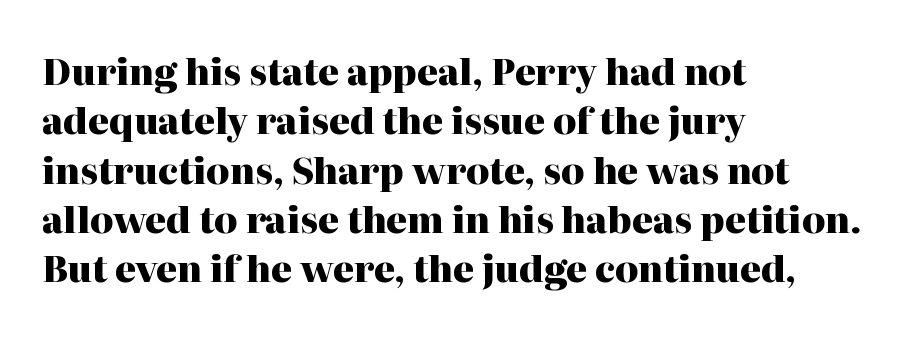
Evenly set lines give the paragraph a standard silhouette. Its strokes are broad and dark, the hallmark of bold type. To sum up the face: it has serifs. Horizontal alignment here is leftward, the default for most running prose. Here the designer chose a conventional face with non-uniform glyph widths.
